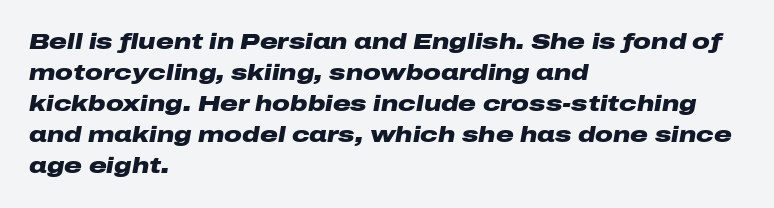
The image shows 22 px bold type, italic (leaning right); set left-aligned, normal line spacing (1.41x), normal letter spacing, not underlined.
